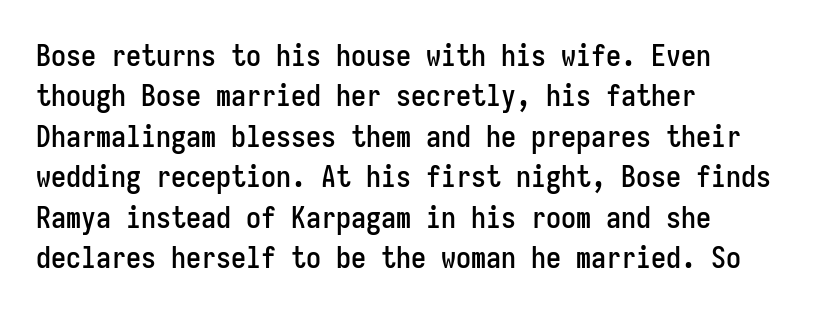
Q: Is the text italic (slanted)? A: No, it is upright.
Q: Is the typeface a serif or a sans-serif typeface? A: Sans-serif.
Q: Is the text underlined? A: No.
Q: How is the paragraph aligned? A: Left-aligned.
Q: Is the spacing between letters normal or unusually wide? A: Normal.
Q: Is the spacing between lines tight, normal or loose? A: Normal.
Q: Width (condensed, normal, or wide)? A: Condensed.
Q: Stroke contrast? A: Low.
Q: x-height? A: Medium.
Q: Monospaced? A: Yes.
